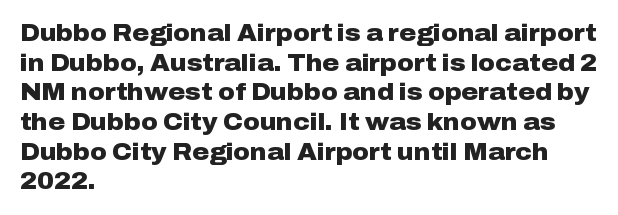
{"italic": "no", "bold": "yes", "underline": "no", "align": "left", "line_spacing": "normal", "line_spacing_ratio": 1.29, "letter_spacing": "normal", "letter_spacing_em": 0.0, "glyph_px": 23}
